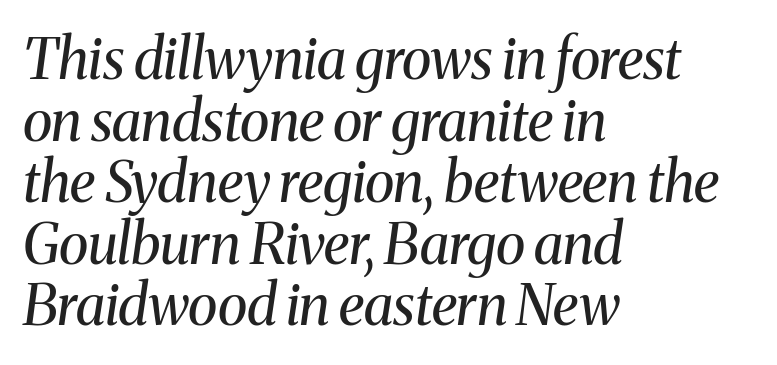
Lines of text with bare space underneath. No extra tracking has been applied to these lines. Each new line begins almost immediately beneath the previous one. The whole block is typeset with a tilt.
